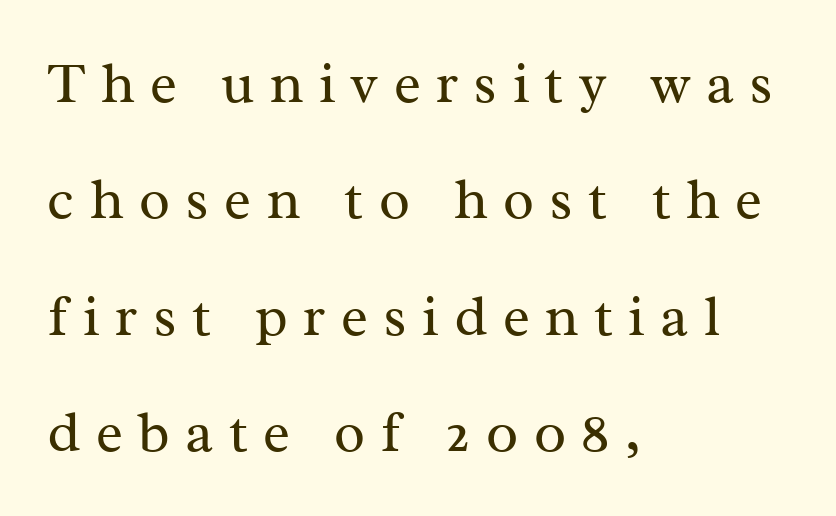
The image shows 57 px regular-weight serif type, upright; set left-aligned, loose line spacing (2.04x), unusually wide letter spacing (+0.27 em), not underlined; medium stroke contrast and a medium x-height.
